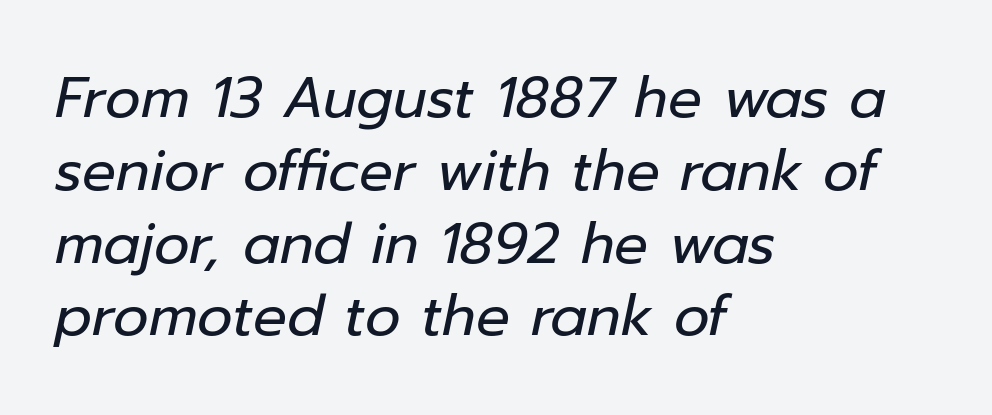
{"italic": "yes", "lean": "right", "slant_degrees": 12, "bold": "no", "weight": "regular", "width": "normal", "stroke_contrast": "low", "x_height": "medium", "monospaced": "no", "underline": "no", "align": "left", "line_spacing": "normal", "line_spacing_ratio": 1.3, "letter_spacing": "normal", "letter_spacing_em": 0.0, "glyph_px": 56}
